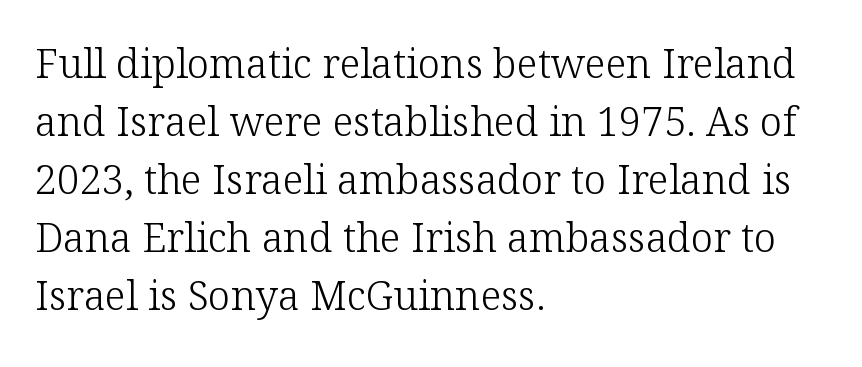
The font is comparable to plain body text, perhaps lighter. The letters stand upright; this is a roman face. The typeface chosen for these lines features serifs. The glyphs are unaccompanied by any horizontal stroke below them. The letters advance in unequal steps, a hallmark of proportional type. The letterforms sit shoulder to shoulder at normal distance.
